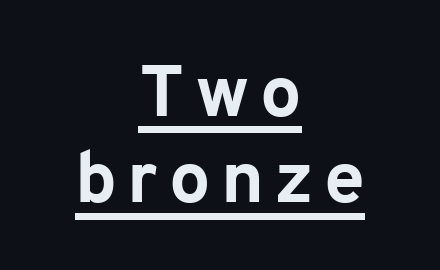
The image shows 73 px bold sans-serif type, upright; set centered, line spacing 1.18x, underlined; low stroke contrast and a medium x-height.
